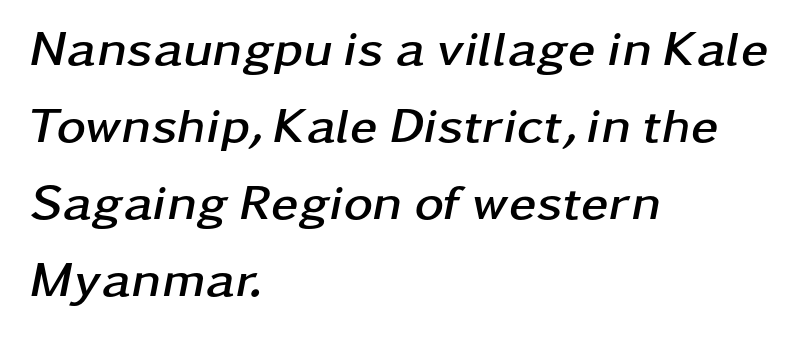
Q: Is the text bold? A: Yes.
Q: Is the text italic (slanted)? A: Yes, it leans right by about 11 degrees.
Q: Is the text underlined? A: No.
Q: How is the paragraph aligned? A: Left-aligned.
Q: Is the spacing between letters normal or unusually wide? A: Normal.
Q: Is the spacing between lines tight, normal or loose? A: Normal.
Q: Width (condensed, normal, or wide)? A: Wide.
Q: Stroke contrast? A: Low.
Q: x-height? A: Medium.
Q: Monospaced? A: No.
